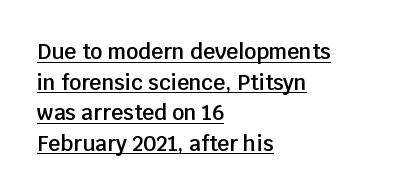
The image shows 21 px text type, upright; set left-aligned, normal line spacing (1.46x), normal letter spacing, underlined.
